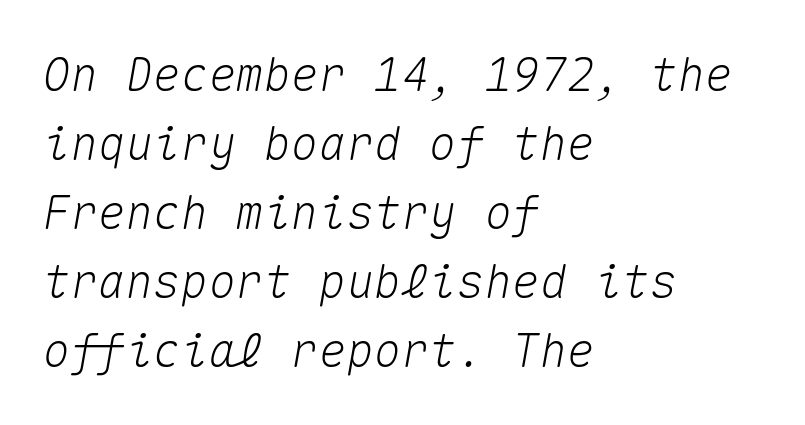
The image shows 46 px text type, italic (leaning right), monospaced; set left-aligned, normal line spacing (1.5x), normal letter spacing, not underlined; medium stroke contrast and a medium x-height.
